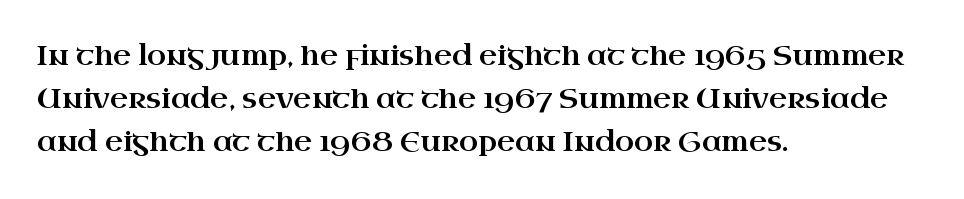
The image shows 28 px wide serif type, upright; set left-aligned, normal line spacing (1.54x), normal letter spacing, not underlined; high stroke contrast and a small x-height.
